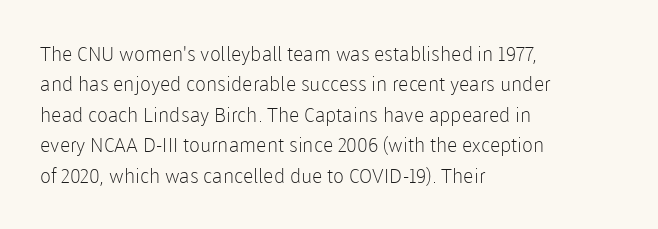
The typesetting does not lean heavy: it is not bold. Words appear dense and cohesive because spacing is normal. Every character sits straight up, as roman type does. What's the leading like? Ordinary, nothing unusual. Glance below the letters and you will spot only blank space.
